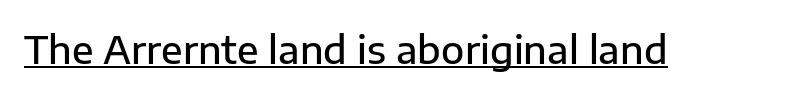
Ordinary non-slanted type is in use. Firm but not heavy-handed strokes: this text is semibold. The text was rendered using a sans face with plain stroke endings. The rendering uses natural spacing where letterforms have individual widths. Each word holds together tightly as a unit, with standard inter-letter gaps. Does a line run under the words? Yes, clearly.
